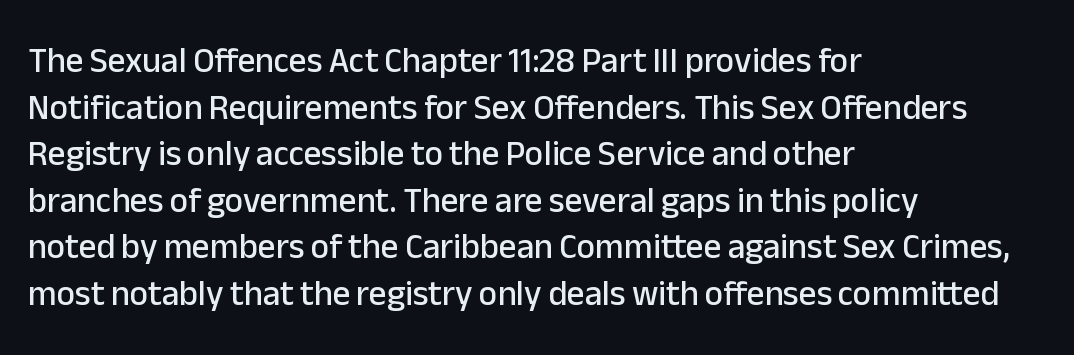
{"serif": "no", "italic": "no", "width": "normal", "stroke_contrast": "low", "x_height": "medium", "monospaced": "no", "underline": "no", "align": "left", "line_spacing": "normal", "line_spacing_ratio": 1.33, "letter_spacing": "normal", "letter_spacing_em": 0.0, "glyph_px": 35}
